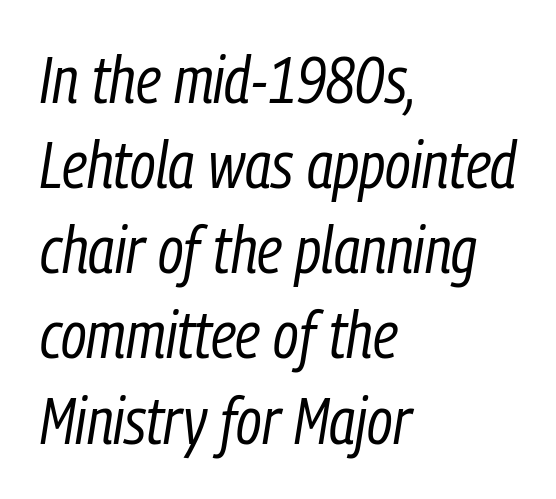
The image shows 65 px regular-weight, condensed type, italic (leaning right); set left-aligned, normal line spacing (1.31x), normal letter spacing, not underlined; low stroke contrast and a medium x-height.
